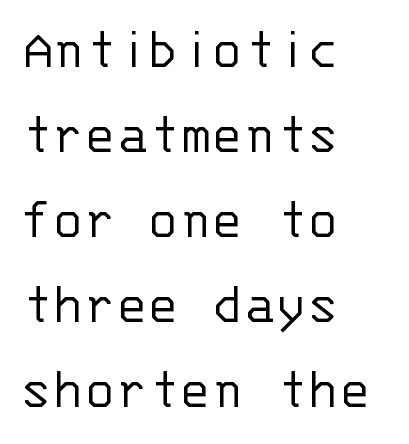
Q: Is the text bold? A: No.
Q: Is the text italic (slanted)? A: No, it is upright.
Q: Is the typeface a serif or a sans-serif typeface? A: Sans-serif.
Q: Is the text underlined? A: No.
Q: How is the paragraph aligned? A: Left-aligned.
Q: Is the spacing between letters normal or unusually wide? A: Normal.
Q: Is the spacing between lines tight, normal or loose? A: Normal.
Q: Width (condensed, normal, or wide)? A: Normal.
Q: Stroke contrast? A: Low.
Q: x-height? A: Large.
Q: Monospaced? A: Yes.
